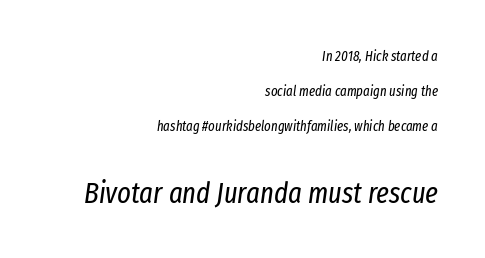
{"italic": "yes", "lean": "right", "slant_degrees": 8, "bold": "no", "weight": "regular", "width": "condensed", "stroke_contrast": "low", "x_height": "medium", "monospaced": "no", "underline": "no", "align": "right", "line_spacing": "loose", "line_spacing_ratio": 2.49, "letter_spacing": "normal", "letter_spacing_em": 0.0, "larger_block": "second", "size_ratio": 2.07, "glyph_px": 29}
